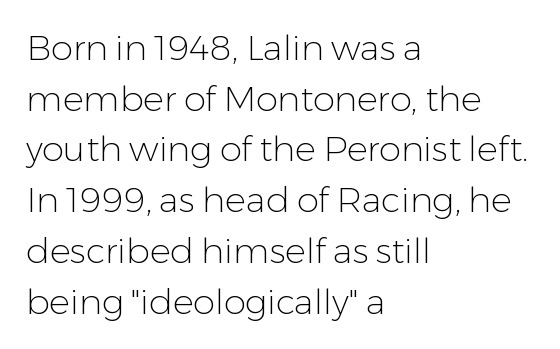
You can tell from the bare stems that sans-serif type was used. Think of a printed novel: that variable character pitch is what you see here. Typeset ragged right — the left edge is the straight one. Tracking here is standard; glyphs follow each other at the usual distance. Rule under the text: the space is simply empty. Is the type heavy? It reads as light-to-regular instead.
